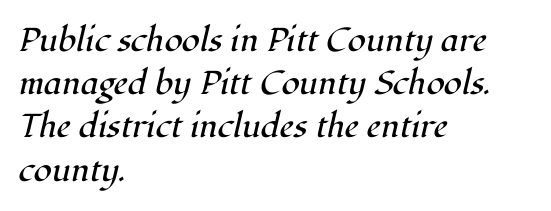
{"serif": "yes", "italic": "yes", "lean": "right", "slant_degrees": 12, "bold": "no", "weight": "regular", "width": "normal", "stroke_contrast": "high", "x_height": "medium", "monospaced": "no", "underline": "no", "align": "left", "line_spacing": "normal", "line_spacing_ratio": 1.31, "letter_spacing": "normal", "letter_spacing_em": 0.0, "glyph_px": 33}
